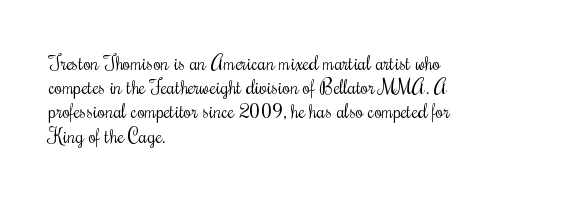
The image shows 20 px text type; set left-aligned, line spacing 1.21x, normal letter spacing, not underlined.
